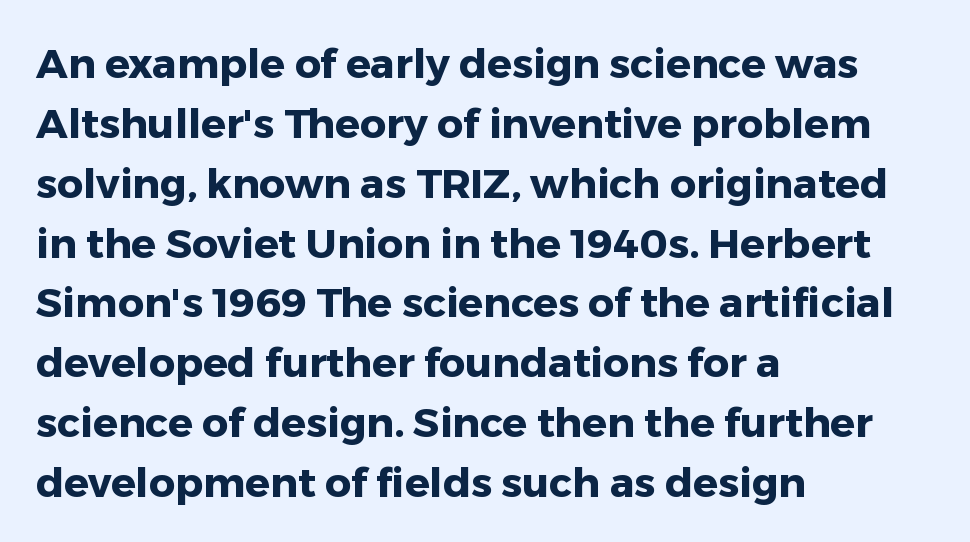
{"serif": "no", "italic": "no", "bold": "yes", "weight": "heavy", "width": "normal", "stroke_contrast": "low", "x_height": "medium", "monospaced": "no", "underline": "no", "align": "left", "line_spacing": "normal", "line_spacing_ratio": 1.46, "letter_spacing": "normal", "letter_spacing_em": 0.0, "glyph_px": 41}
